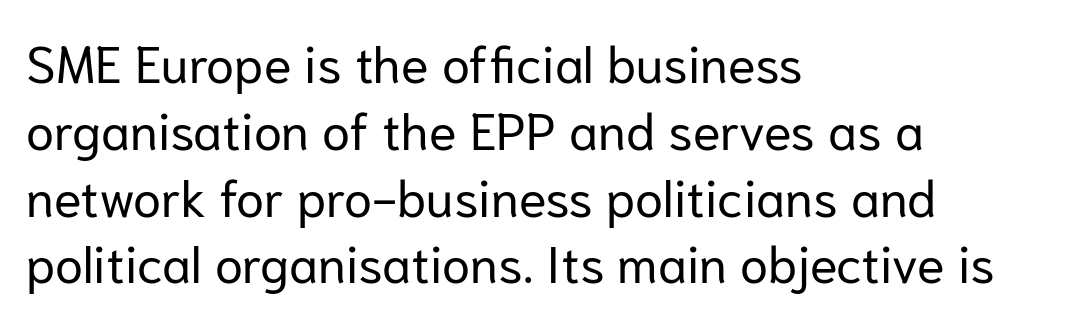
Q: Is the text bold? A: No.
Q: Is the text italic (slanted)? A: No, it is upright.
Q: Is the typeface a serif or a sans-serif typeface? A: Sans-serif.
Q: Is the text underlined? A: No.
Q: How is the paragraph aligned? A: Left-aligned.
Q: Is the spacing between letters normal or unusually wide? A: Normal.
Q: Is the spacing between lines tight, normal or loose? A: Normal.
Q: Width (condensed, normal, or wide)? A: Normal.
Q: Stroke contrast? A: Low.
Q: x-height? A: Medium.
Q: Monospaced? A: No.
